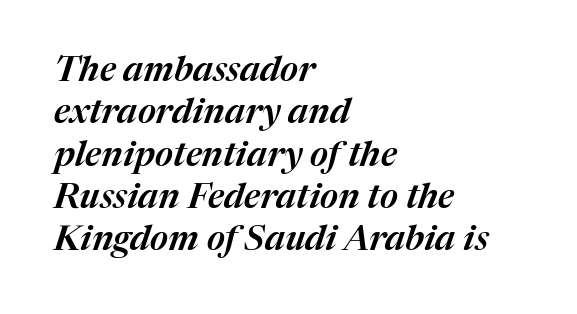
Clear beneath every line of the passage. Every row of glyphs begins at an identical x-position on the left. These lines keep a tight, regular rhythm from letter to letter. The rendering applies a slant to the glyphs. The passage shown is typed in a proportional face where columns would drift.
